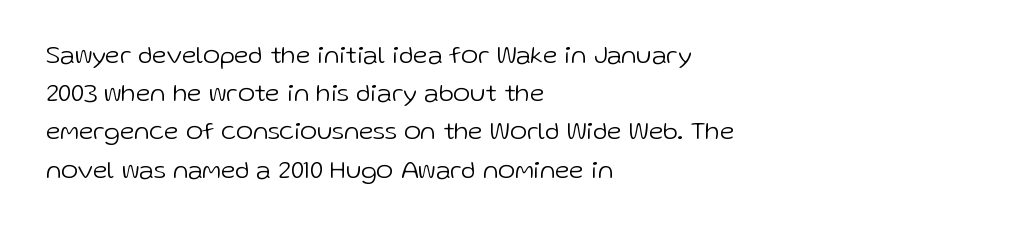
{"italic": "no", "bold": "no", "underline": "no", "align": "left", "line_spacing": "normal", "line_spacing_ratio": 1.47, "letter_spacing": "normal", "letter_spacing_em": 0.0, "glyph_px": 26}
